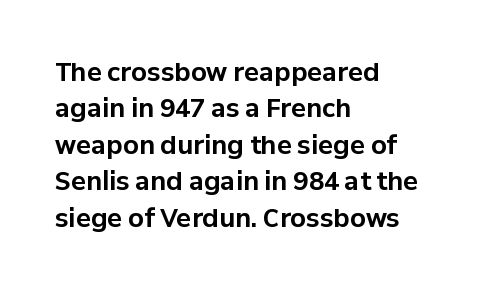
Q: Is the text bold? A: Yes.
Q: Is the text italic (slanted)? A: No, it is upright.
Q: Is the text underlined? A: No.
Q: How is the paragraph aligned? A: Left-aligned.
Q: Is the spacing between letters normal or unusually wide? A: Normal.
Q: Is the spacing between lines tight, normal or loose? A: Normal.
